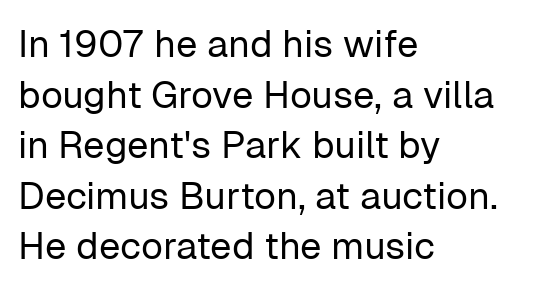
Each stroke keeps to a modest, everyday thickness or less. A student would call this left alignment; a typographer would say flush left, rag right. The words here are not underlined. Each letter keeps its own natural width here, so spacing adapts to shape.
